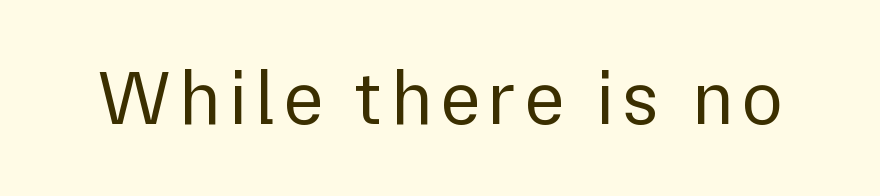
{"serif": "no", "italic": "no", "bold": "no", "weight": "regular", "width": "normal", "stroke_contrast": "low", "x_height": "medium", "monospaced": "no", "underline": "no", "glyph_px": 77}
